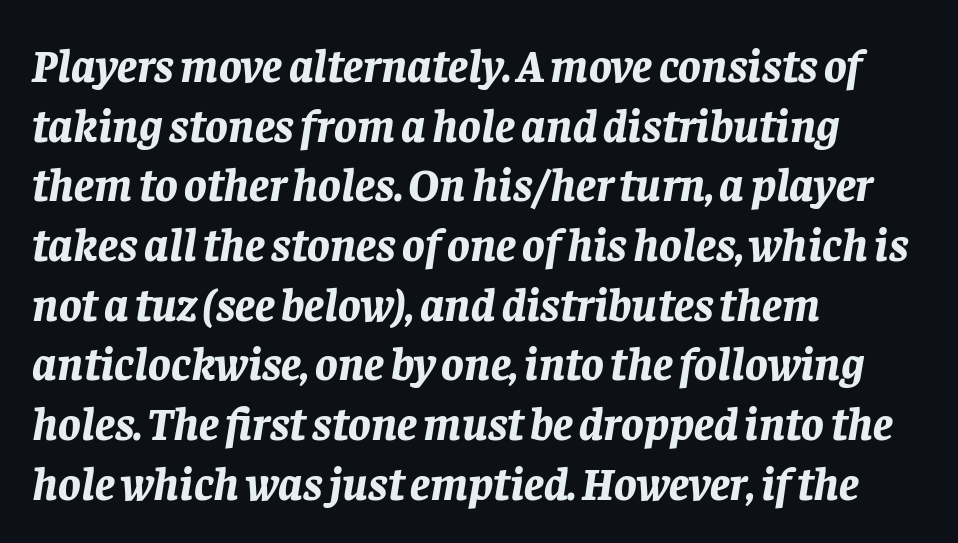
{"italic": "yes", "lean": "right", "slant_degrees": 8, "bold": "yes", "weight": "bold", "width": "normal", "stroke_contrast": "low", "x_height": "large", "monospaced": "no", "underline": "no", "align": "left", "line_spacing": "normal", "line_spacing_ratio": 1.27, "letter_spacing": "normal", "letter_spacing_em": 0.0, "glyph_px": 47}
